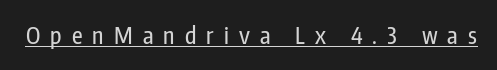
Q: Is the text italic (slanted)? A: No, it is upright.
Q: Is the text underlined? A: Yes.
Q: Is the spacing between letters normal or unusually wide? A: Unusually wide.
